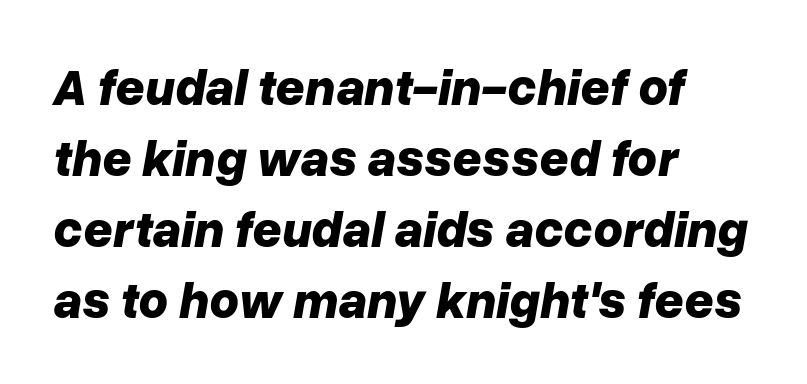
Q: Is the text bold? A: Yes.
Q: Is the text italic (slanted)? A: Yes, it leans right by about 10 degrees.
Q: Is the text underlined? A: No.
Q: How is the paragraph aligned? A: Left-aligned.
Q: Is the spacing between letters normal or unusually wide? A: Normal.
Q: Is the spacing between lines tight, normal or loose? A: Normal.
Q: Width (condensed, normal, or wide)? A: Normal.
Q: Stroke contrast? A: Low.
Q: x-height? A: Medium.
Q: Monospaced? A: No.
